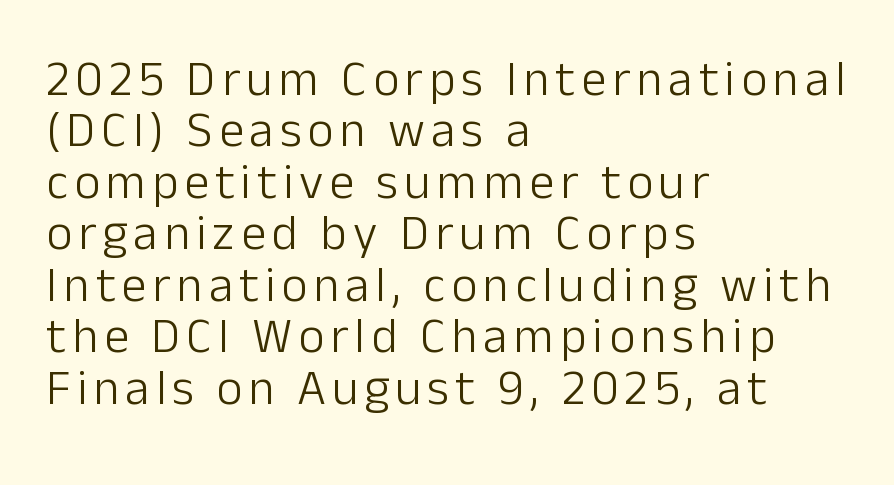
The block of text is dense from top to bottom, with scant space between rows. Do the characters align in a grid? No, the font is proportional. Does the copy run flush right? No — it runs flush left. The type family on display is of the sans-serif kind. No extra ink here — the face is not bold. Ordinary non-slanted type is in use.
